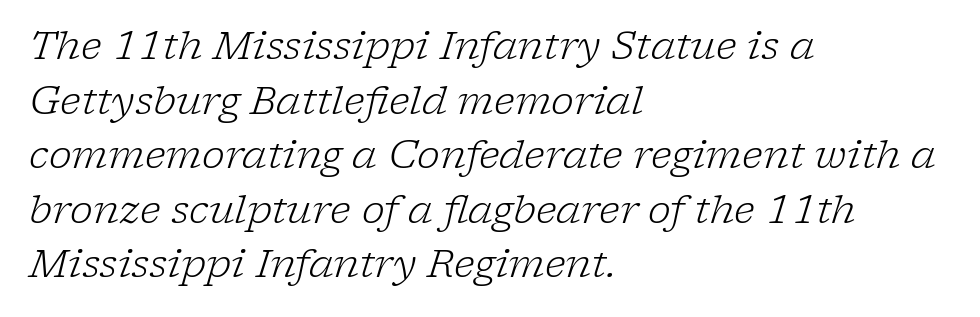
Q: Is the text bold? A: No.
Q: Is the text italic (slanted)? A: Yes, it leans right by about 17 degrees.
Q: Is the typeface a serif or a sans-serif typeface? A: Serif.
Q: Is the text underlined? A: No.
Q: How is the paragraph aligned? A: Left-aligned.
Q: Is the spacing between letters normal or unusually wide? A: Normal.
Q: Is the spacing between lines tight, normal or loose? A: Normal.
Q: Width (condensed, normal, or wide)? A: Normal.
Q: Stroke contrast? A: Low.
Q: x-height? A: Medium.
Q: Monospaced? A: No.
